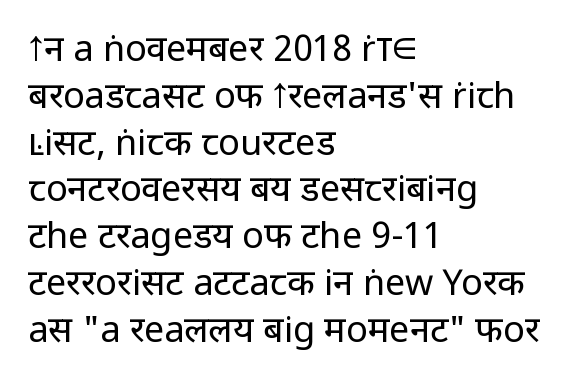
Character widths vary here, with narrow letters taking less room than wide ones. No extra ink here — the face is not bold. These lines are set flush left with a ragged right edge. Does extra space separate the letters? No, they use regular spacing. This is the regular roman posture of the typeface. Look at the bottom of the vertical strokes: they stop flat, with no serifs.
